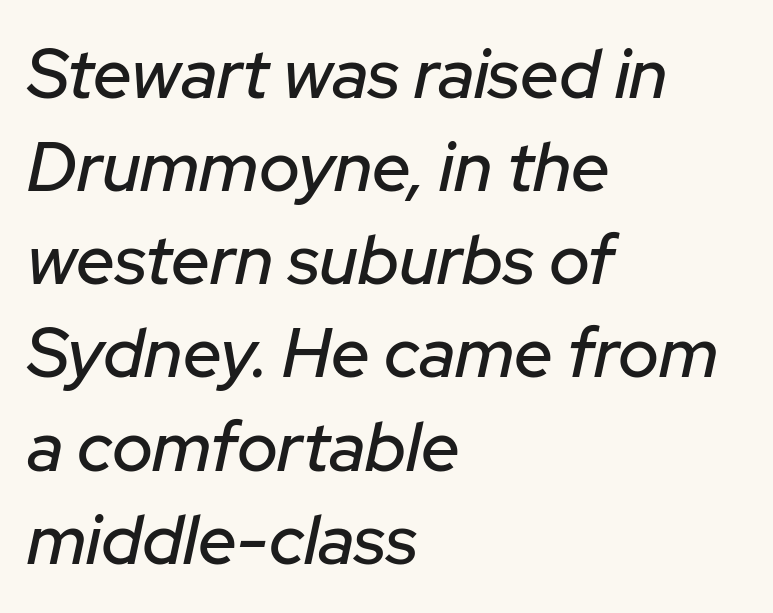
{"italic": "yes", "lean": "right", "slant_degrees": 12, "width": "normal", "stroke_contrast": "low", "x_height": "medium", "monospaced": "no", "underline": "no", "align": "left", "line_spacing": "normal", "line_spacing_ratio": 1.35, "letter_spacing": "normal", "letter_spacing_em": 0.0, "glyph_px": 69}
